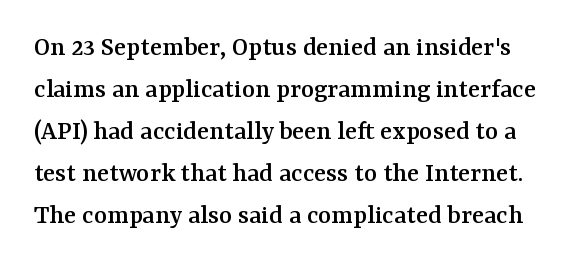
The image shows 28 px serif type, upright; set normal line spacing (1.5x), normal letter spacing, not underlined; medium stroke contrast and a medium x-height.
